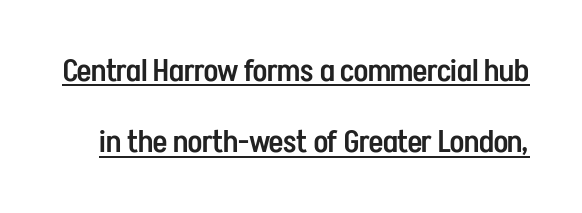
A typesetter would call this proportional, since set widths differ per character. If you measured baseline to baseline, you'd find a long distance. If you drew a line through each stem, it would be perfectly vertical. In designer terms, the underline attribute is active on this setting. Default kerning and tracking; the words read as compact shapes.
